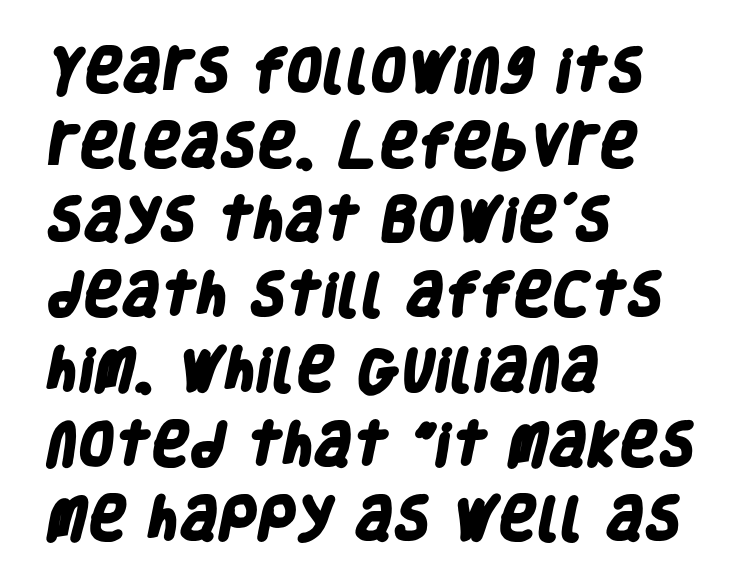
The image shows 47 px heavy, condensed sans-serif type; set left-aligned, normal line spacing (1.59x), normal letter spacing, not underlined; low stroke contrast and a large x-height.
